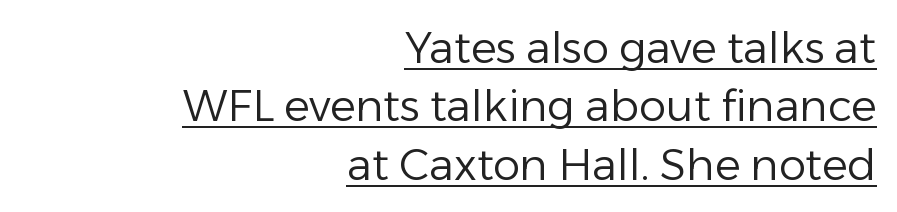
Each letter's strokes conclude bluntly, with no projecting serifs. Unlike italic type, these characters show no tilt at all. Every word sits above its own underline. The strokes carry an ordinary text weight at most. Leading: standard.
